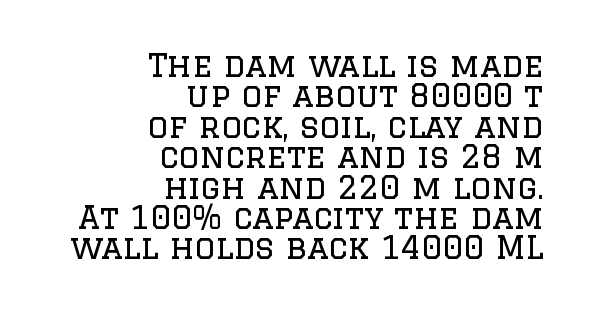
The image shows 32 px regular-weight serif type, upright; set right-aligned, tight line spacing (0.95x), normal letter spacing, not underlined; low stroke contrast and a large x-height.
